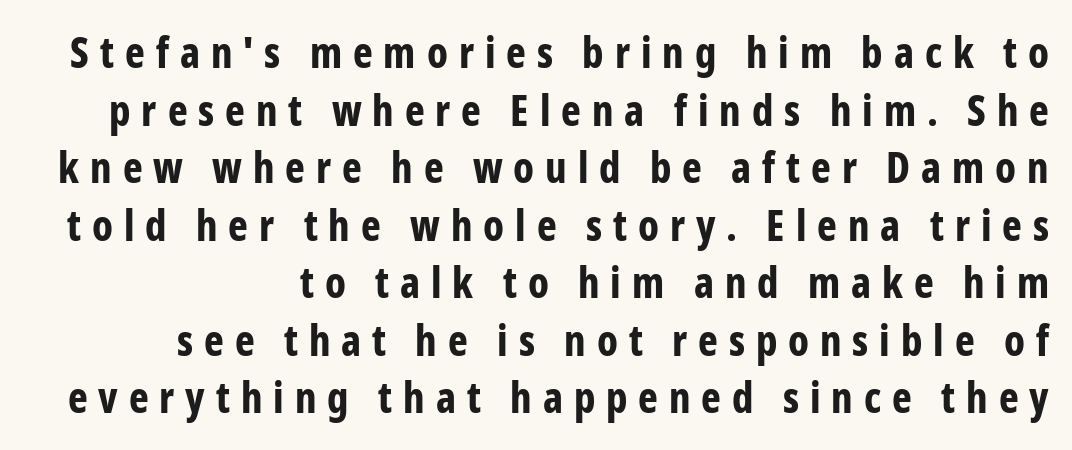
{"serif": "no", "italic": "no", "bold": "yes", "weight": "bold", "width": "condensed", "stroke_contrast": "low", "x_height": "medium", "monospaced": "no", "underline": "no", "align": "right", "line_spacing": "normal", "line_spacing_ratio": 1.37, "letter_spacing": "wide", "letter_spacing_em": 0.26, "glyph_px": 42}
